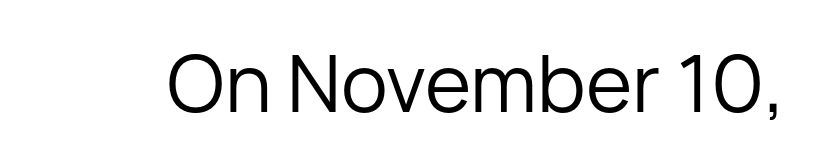
{"serif": "no", "italic": "no", "bold": "no", "weight": "regular", "width": "normal", "stroke_contrast": "low", "x_height": "medium", "monospaced": "no", "underline": "no", "letter_spacing": "normal", "letter_spacing_em": 0.0, "glyph_px": 79}
